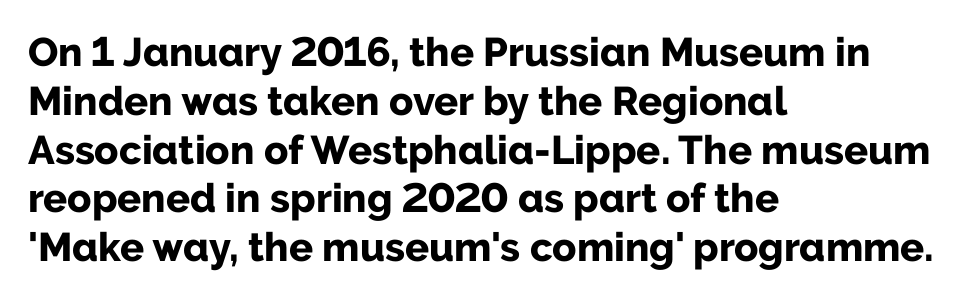
{"serif": "no", "italic": "no", "bold": "yes", "weight": "bold", "width": "normal", "stroke_contrast": "low", "x_height": "medium", "monospaced": "no", "underline": "no", "align": "left", "line_spacing_ratio": 1.22, "letter_spacing": "normal", "letter_spacing_em": 0.0, "glyph_px": 40}
